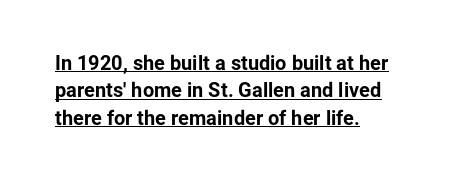
Q: Is the text bold? A: Yes.
Q: Is the text italic (slanted)? A: No, it is upright.
Q: Is the text underlined? A: Yes.
Q: How is the paragraph aligned? A: Left-aligned.
Q: Is the spacing between letters normal or unusually wide? A: Normal.
Q: Is the spacing between lines tight, normal or loose? A: Normal.
